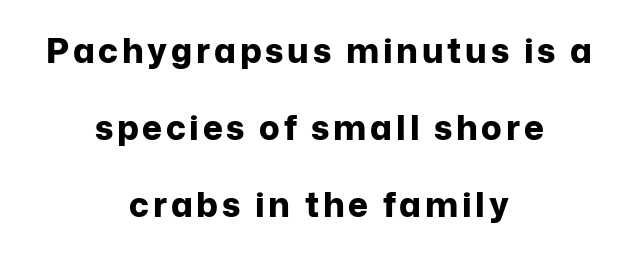
{"serif": "no", "italic": "no", "bold": "yes", "weight": "bold", "width": "normal", "stroke_contrast": "low", "x_height": "medium", "monospaced": "no", "underline": "no", "align": "center", "line_spacing": "loose", "line_spacing_ratio": 2.26, "glyph_px": 34}
